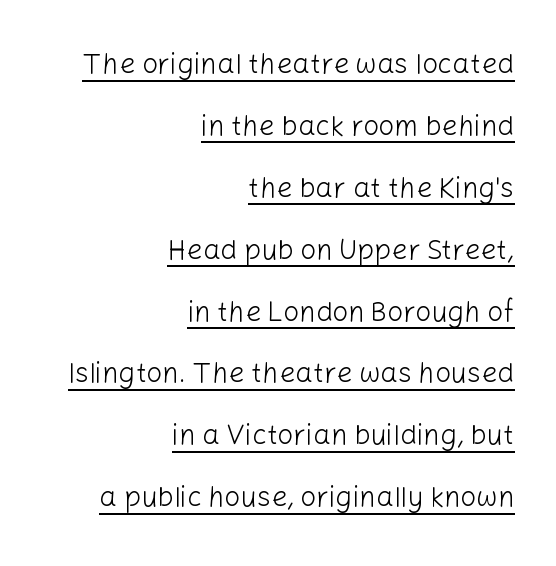
The image shows 28 px light sans-serif type, upright; set right-aligned, loose line spacing (2.21x), normal letter spacing, underlined; low stroke contrast and a medium x-height.
